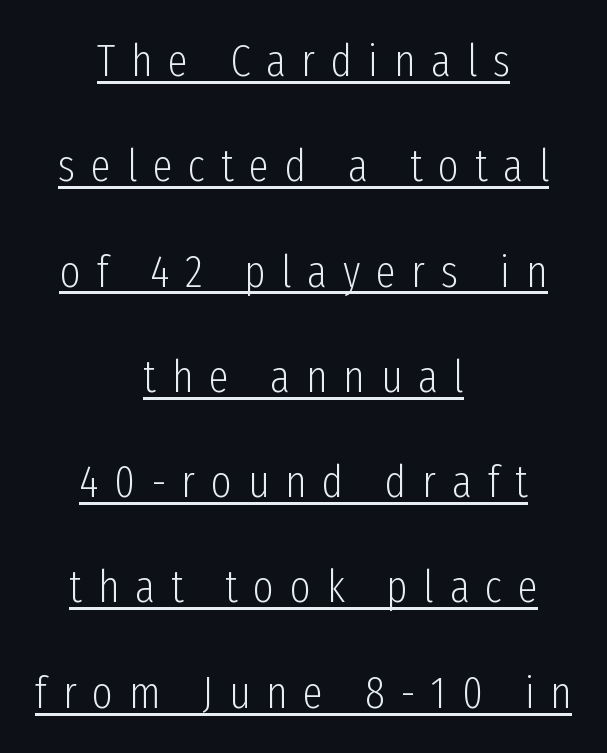
The image shows 45 px light, condensed sans-serif type, upright; set centered, loose line spacing (2.34x), unusually wide letter spacing (+0.35 em), underlined; low stroke contrast and a medium x-height.
